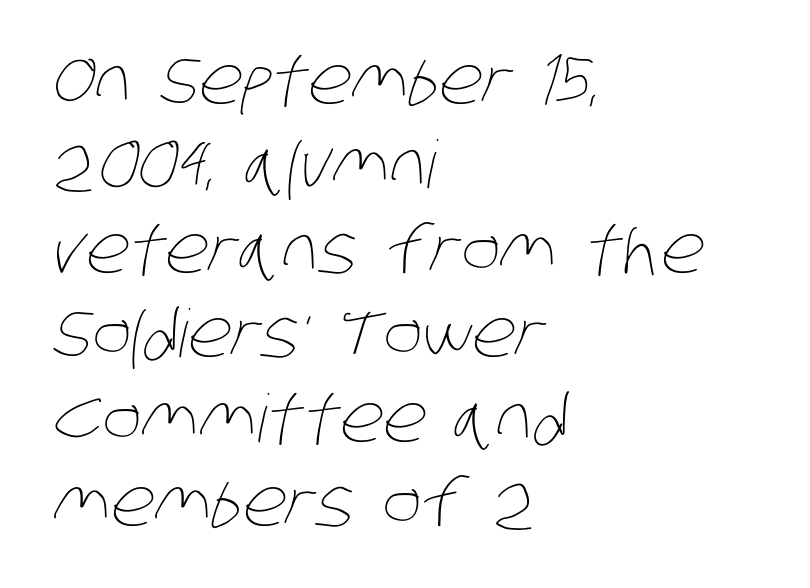
Words float on clear page, feet unadorned. All the whitespace from short lines collects on the right. No extra ink here — the face is not bold. Notice how descenders clear the ascenders below comfortably — that's standard leading. Honestly, the letter spacing is just normal — you wouldn't notice it.
